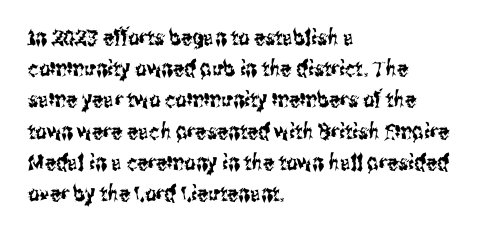
Q: Is the text italic (slanted)? A: No, it is upright.
Q: Is the text underlined? A: No.
Q: How is the paragraph aligned? A: Left-aligned.
Q: Is the spacing between letters normal or unusually wide? A: Normal.
Q: Is the spacing between lines tight, normal or loose? A: Normal.
